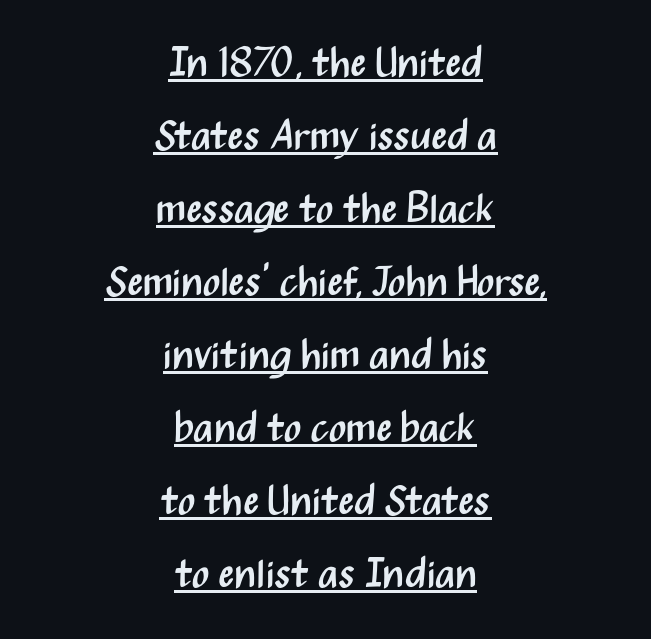
The image shows 41 px regular-weight, condensed sans-serif type, upright; set centered, line spacing 1.78x, normal letter spacing, underlined; medium stroke contrast and a medium x-height.
